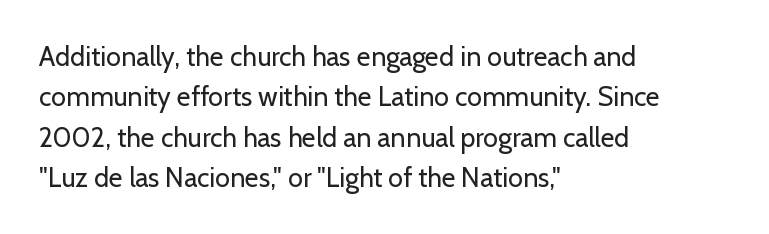
The image shows 27 px text type, upright; set left-aligned, normal line spacing (1.5x), normal letter spacing, not underlined.
